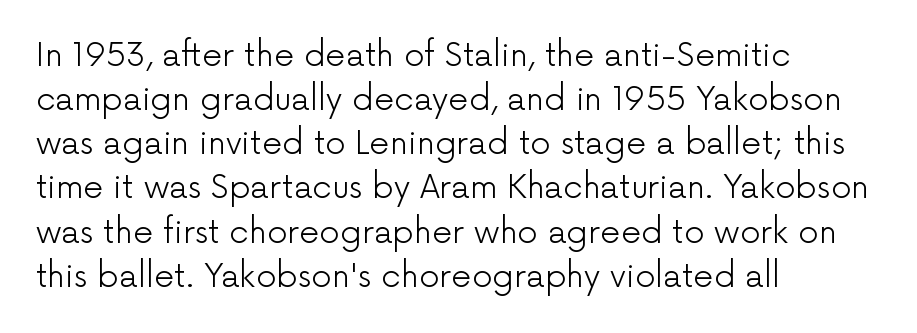
Each letter keeps its own natural width here, so spacing adapts to shape. Compared with typical paragraphs, the rows here are spaced about the same. The string is rendered with underlining switched off. Weight: regular or lighter. Default kerning and tracking; the words read as compact shapes.
